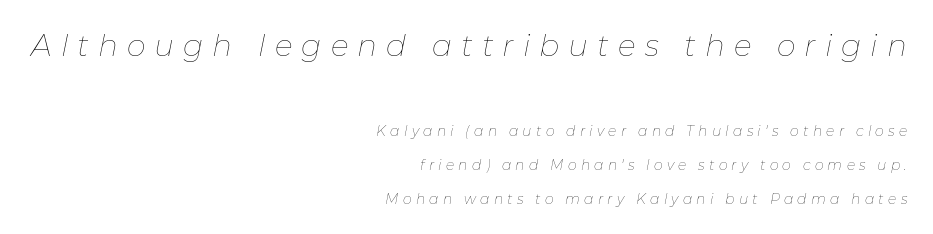
The tracking jumps out immediately: characters are airy and widely separated. This rendering features lettering with no underline. Is this a fixed-width face? No — the glyphs have proportional, varying widths. Character size in the leading block exceeds that of the trailing block. Is this a heavy cut? Hardly; it is regular or lighter. Compared with typical paragraphs, the rows here are farther apart.
